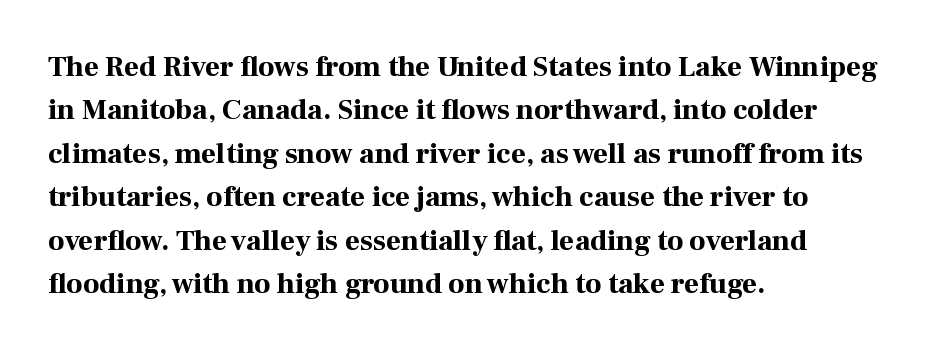
Teacher's note: observe the even left margin — that is flush-left alignment. The face used here is proportionally spaced, like ordinary book or web type. No word sits above an underline. The passage shown stacks its lines at a standard gap. These lines are composed in type with serifs.
